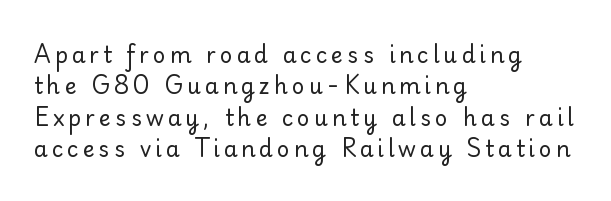
The rendering anchors every line to the left-hand side. Do the letters lean? They stand straight. Whoever set this chose a conventional vertical rhythm. Words float on clear page, feet unadorned. A light-to-regular cut is what we see here.
